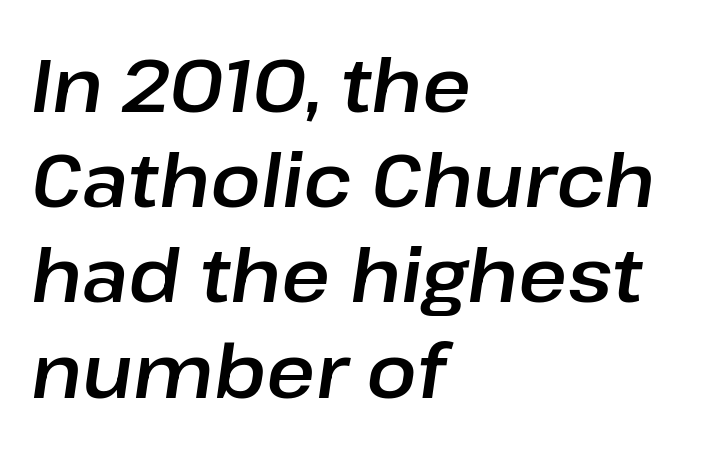
The image shows 75 px text type, italic (leaning right); set left-aligned, normal line spacing (1.27x), normal letter spacing, not underlined; low stroke contrast and a medium x-height.
